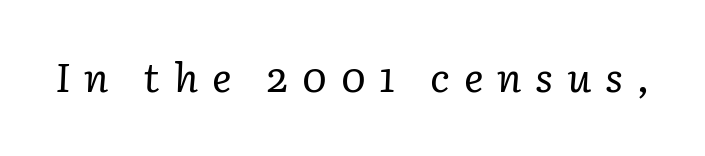
Q: Is the text bold? A: No.
Q: Is the text italic (slanted)? A: Yes, it leans right by about 3 degrees.
Q: Is the typeface a serif or a sans-serif typeface? A: Serif.
Q: Is the text underlined? A: No.
Q: Is the spacing between letters normal or unusually wide? A: Unusually wide.
Q: Width (condensed, normal, or wide)? A: Normal.
Q: Stroke contrast? A: Low.
Q: x-height? A: Medium.
Q: Monospaced? A: No.
